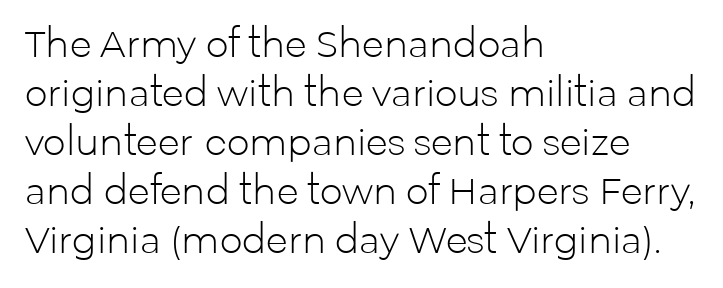
The image shows 36 px light sans-serif type, upright; set left-aligned, normal line spacing (1.36x), normal letter spacing, not underlined; low stroke contrast and a medium x-height.
